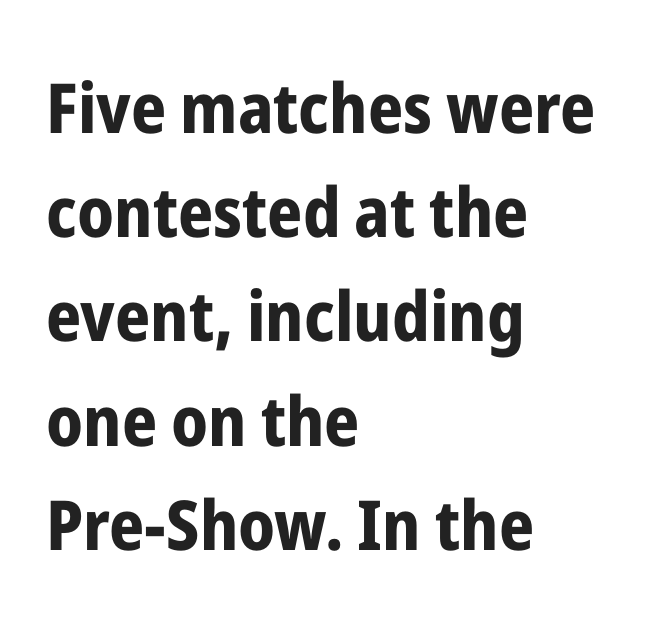
The image shows 69 px bold, condensed sans-serif type, upright; set left-aligned, normal line spacing (1.51x), normal letter spacing, not underlined; low stroke contrast and a medium x-height.
